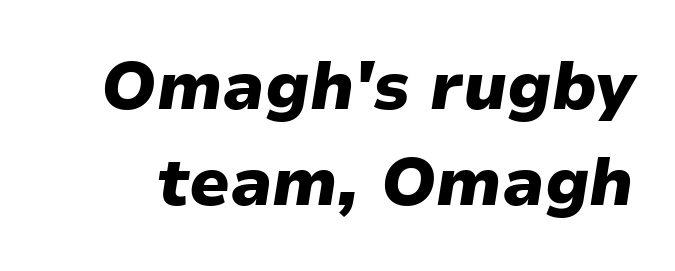
One glance says typical: line gaps are just what's usual. Look at the tracking — it's just the regular setting, nothing added. How heavy is the stroke? Heavy — this is a bold. Varying glyph widths throughout — classic text-font behaviour. Compared with ordinary roman type, these characters are visibly tilted.
